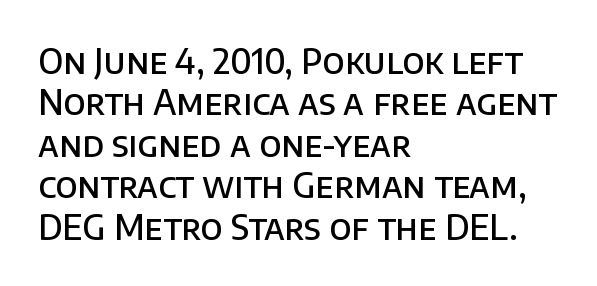
The image shows 34 px semibold sans-serif type, upright; set left-aligned, line spacing 1.22x, normal letter spacing, not underlined; low stroke contrast and a large x-height.
